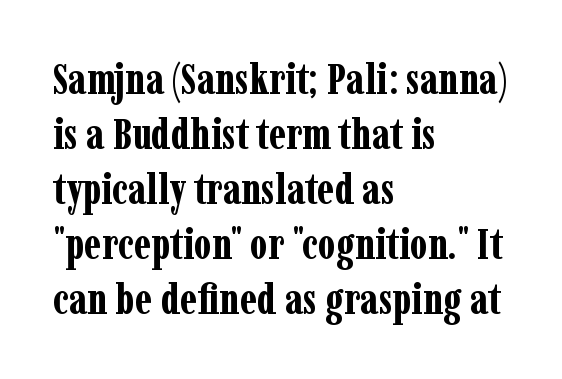
Q: Is the text bold? A: Yes.
Q: Is the text italic (slanted)? A: No, it is upright.
Q: Is the typeface a serif or a sans-serif typeface? A: Serif.
Q: Is the text underlined? A: No.
Q: How is the paragraph aligned? A: Left-aligned.
Q: Is the spacing between letters normal or unusually wide? A: Normal.
Q: Is the spacing between lines tight, normal or loose? A: Normal.
Q: Width (condensed, normal, or wide)? A: Condensed.
Q: Stroke contrast? A: Low.
Q: x-height? A: Medium.
Q: Monospaced? A: No.
